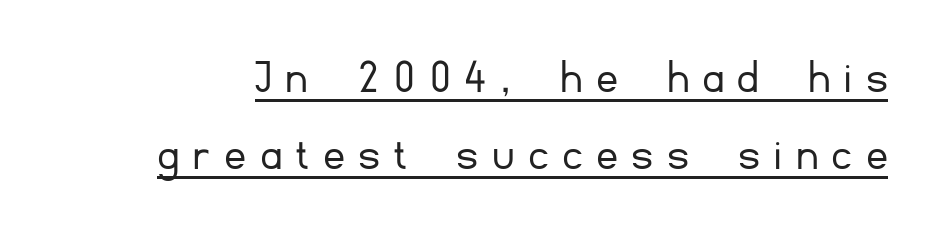
The rendering uses natural spacing where letterforms have individual widths. The glyphs are accompanied by a horizontal stroke just below them. This is not heavy type; no bold has been used. Type style note: lacks serifs. Short note: letters widely spaced.
